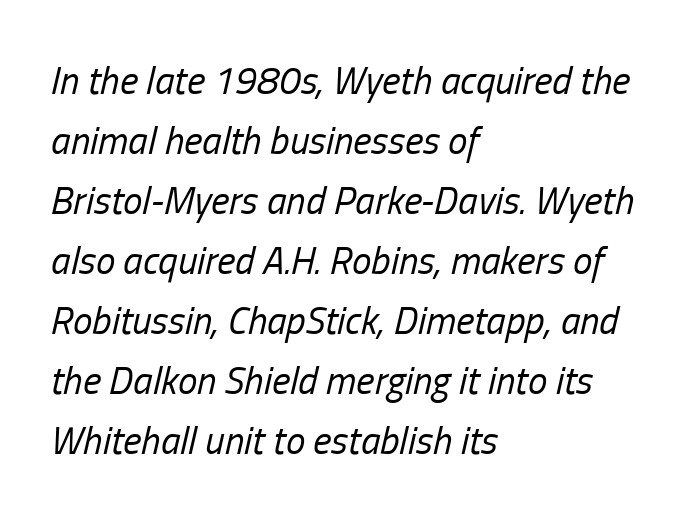
The image shows 39 px regular-weight, condensed type, italic (leaning right); set left-aligned, normal line spacing (1.54x), normal letter spacing, not underlined; low stroke contrast and a medium x-height.
